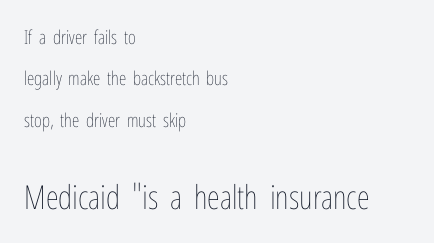
Q: Is the text bold? A: No.
Q: Is the text italic (slanted)? A: No, it is upright.
Q: Is the text underlined? A: No.
Q: How is the paragraph aligned? A: Left-aligned.
Q: Is the spacing between letters normal or unusually wide? A: Normal.
Q: Is the spacing between lines tight, normal or loose? A: Loose.
Q: Which block of text is set in a larger size, the first (top) or the second (bottom)? A: The second (bottom) one.
Q: Width (condensed, normal, or wide)? A: Condensed.
Q: Stroke contrast? A: Low.
Q: x-height? A: Medium.
Q: Monospaced? A: No.
